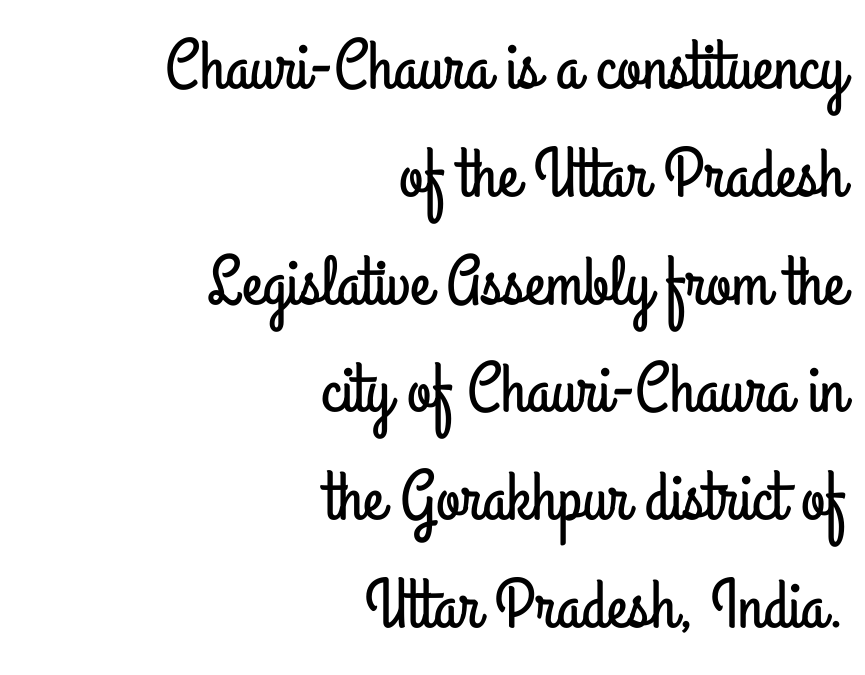
The image shows 70 px condensed sans-serif type, upright; set right-aligned, normal line spacing (1.54x), normal letter spacing, not underlined; low stroke contrast and a small x-height.
